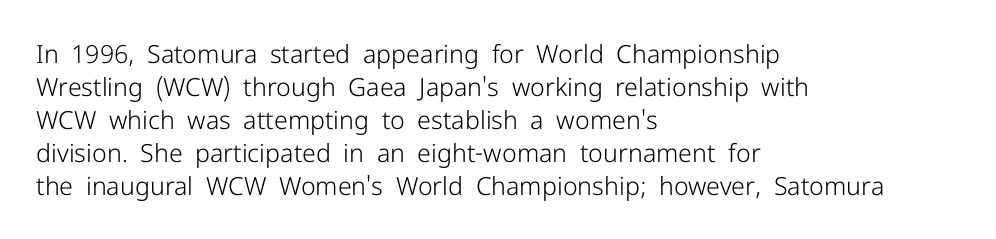
The image shows 25 px text type, upright; set left-aligned, normal line spacing (1.32x), normal letter spacing, not underlined.
